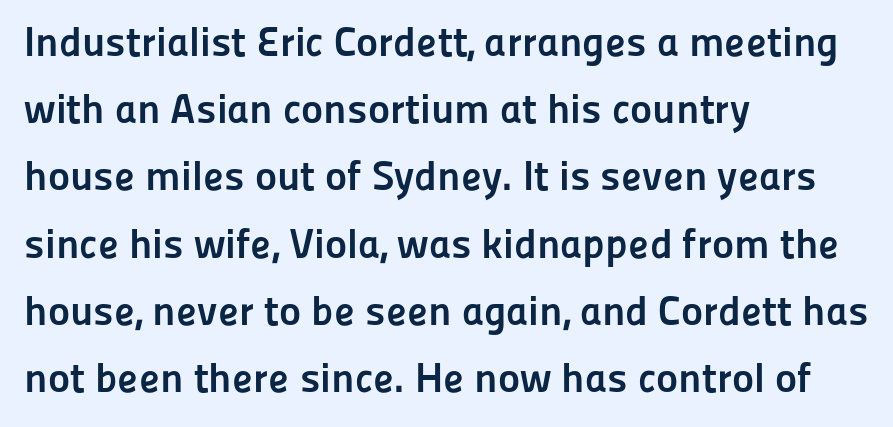
Q: Is the text bold? A: Yes.
Q: Is the text italic (slanted)? A: No, it is upright.
Q: Is the typeface a serif or a sans-serif typeface? A: Sans-serif.
Q: Is the text underlined? A: No.
Q: How is the paragraph aligned? A: Left-aligned.
Q: Is the spacing between letters normal or unusually wide? A: Normal.
Q: Is the spacing between lines tight, normal or loose? A: Normal.
Q: Width (condensed, normal, or wide)? A: Normal.
Q: Stroke contrast? A: Low.
Q: x-height? A: Medium.
Q: Monospaced? A: No.
